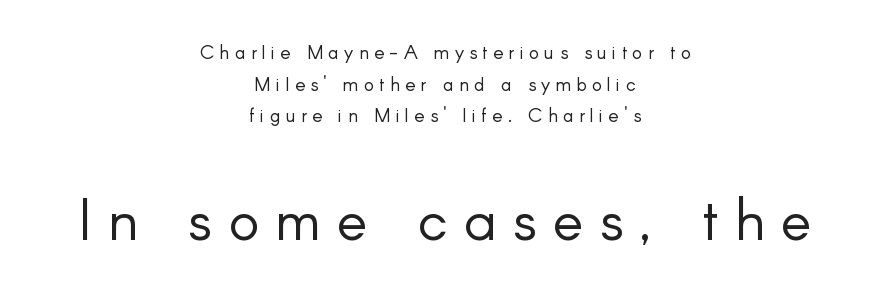
{"serif": "no", "italic": "no", "bold": "no", "weight": "light", "width": "normal", "stroke_contrast": "low", "x_height": "small", "monospaced": "no", "underline": "no", "align": "center", "line_spacing": "normal", "line_spacing_ratio": 1.67, "letter_spacing": "wide", "letter_spacing_em": 0.28, "larger_block": "second", "size_ratio": 3.05, "glyph_px": 58}
